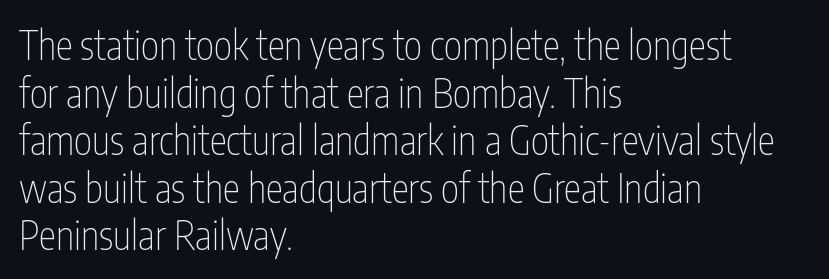
Q: Is the text bold? A: No.
Q: Is the text italic (slanted)? A: No, it is upright.
Q: Is the typeface a serif or a sans-serif typeface? A: Sans-serif.
Q: Is the text underlined? A: No.
Q: How is the paragraph aligned? A: Left-aligned.
Q: Is the spacing between letters normal or unusually wide? A: Normal.
Q: Width (condensed, normal, or wide)? A: Condensed.
Q: Stroke contrast? A: Low.
Q: x-height? A: Medium.
Q: Monospaced? A: No.
